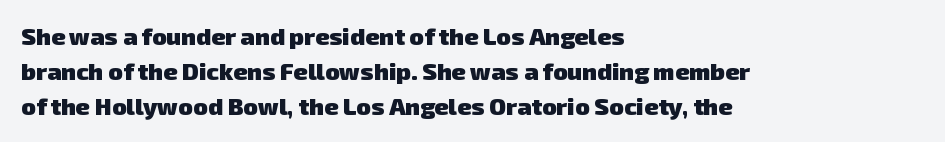
{"bold": "yes", "underline": "no", "align": "left", "line_spacing": "normal", "line_spacing_ratio": 1.46, "letter_spacing": "normal", "letter_spacing_em": 0.0, "glyph_px": 24}
